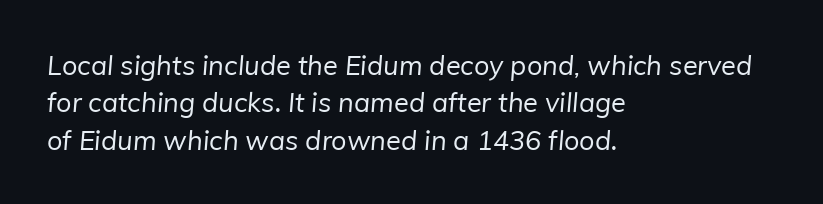
Caption: face not bold, strokes unweighted. Short note: letters normally spaced. The area under the type is left untouched. Typeset ragged right — the left edge is the straight one.
